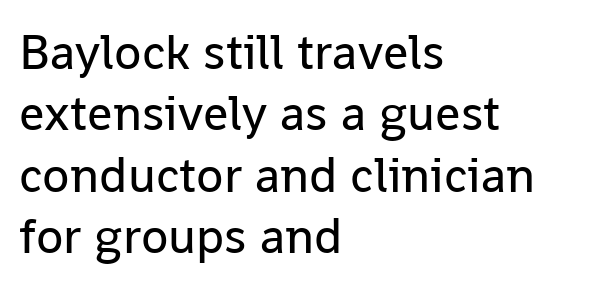
{"serif": "no", "italic": "no", "bold": "no", "weight": "regular", "width": "normal", "stroke_contrast": "low", "x_height": "medium", "monospaced": "no", "underline": "no", "align": "left", "line_spacing_ratio": 1.23, "letter_spacing": "normal", "letter_spacing_em": 0.0, "glyph_px": 50}
